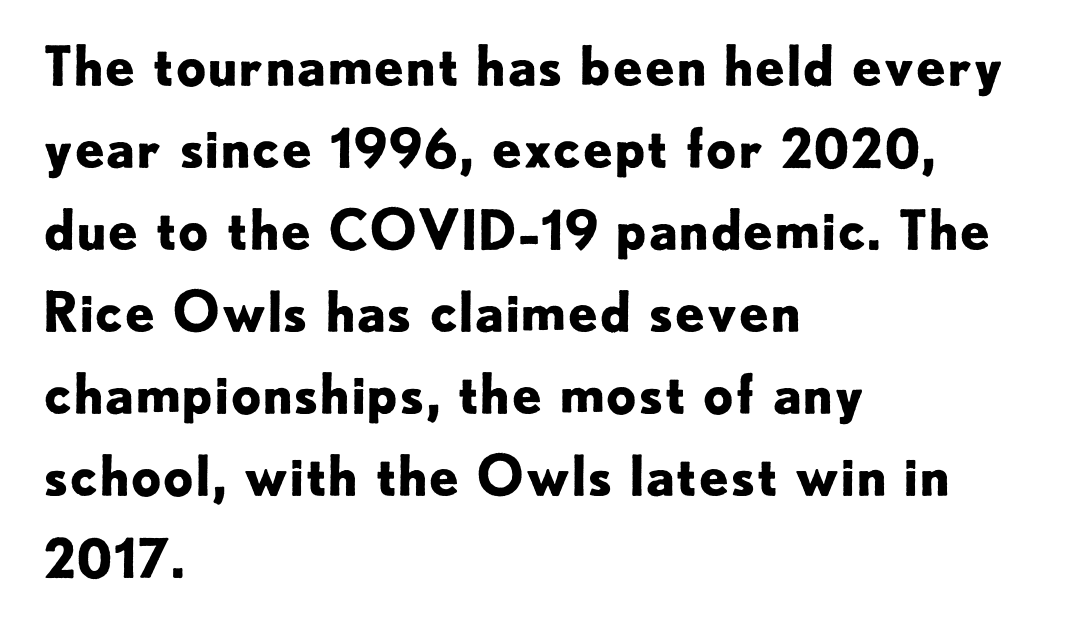
Q: Is the text bold? A: Yes.
Q: Is the text italic (slanted)? A: No, it is upright.
Q: Is the typeface a serif or a sans-serif typeface? A: Sans-serif.
Q: Is the text underlined? A: No.
Q: How is the paragraph aligned? A: Left-aligned.
Q: Is the spacing between letters normal or unusually wide? A: Normal.
Q: Is the spacing between lines tight, normal or loose? A: Normal.
Q: Width (condensed, normal, or wide)? A: Normal.
Q: Stroke contrast? A: Low.
Q: x-height? A: Small.
Q: Monospaced? A: No.
